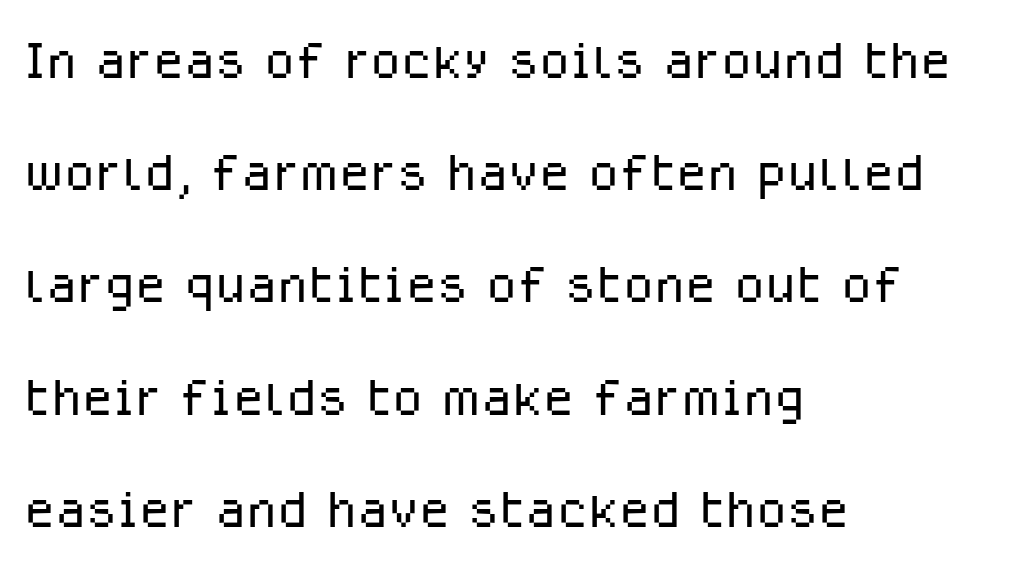
Q: Is the text bold? A: No.
Q: Is the text italic (slanted)? A: No, it is upright.
Q: Is the typeface a serif or a sans-serif typeface? A: Sans-serif.
Q: Is the text underlined? A: No.
Q: How is the paragraph aligned? A: Left-aligned.
Q: Is the spacing between letters normal or unusually wide? A: Normal.
Q: Is the spacing between lines tight, normal or loose? A: Normal.
Q: Width (condensed, normal, or wide)? A: Normal.
Q: Stroke contrast? A: Low.
Q: x-height? A: Medium.
Q: Monospaced? A: No.
